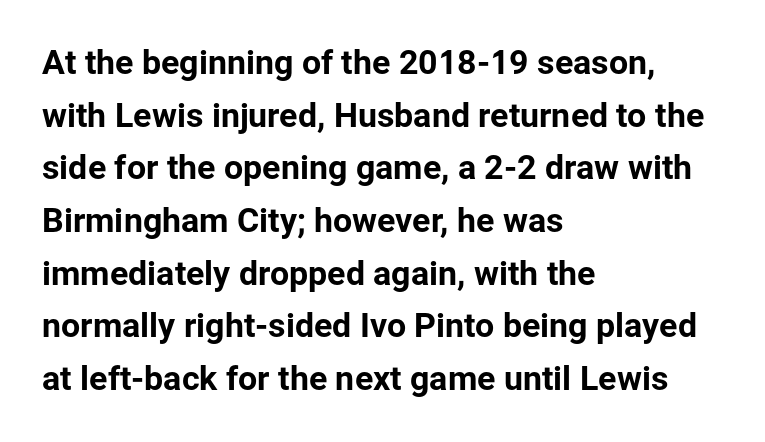
The image shows 34 px sans-serif type, upright; set left-aligned, normal line spacing (1.55x), normal letter spacing, not underlined; low stroke contrast and a medium x-height.
